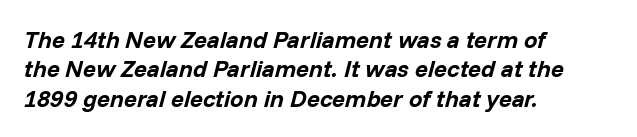
Q: Is the text bold? A: Yes.
Q: Is the text italic (slanted)? A: Yes, it leans right by about 14 degrees.
Q: Is the text underlined? A: No.
Q: How is the paragraph aligned? A: Left-aligned.
Q: Is the spacing between letters normal or unusually wide? A: Normal.
